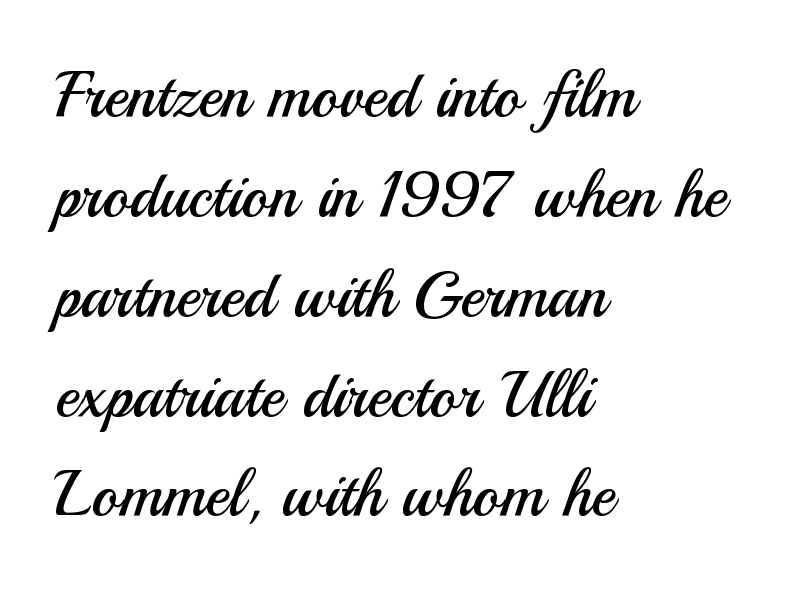
The image shows 64 px regular-weight sans-serif type; set left-aligned, normal line spacing (1.56x), normal letter spacing, not underlined; medium stroke contrast and a small x-height.
